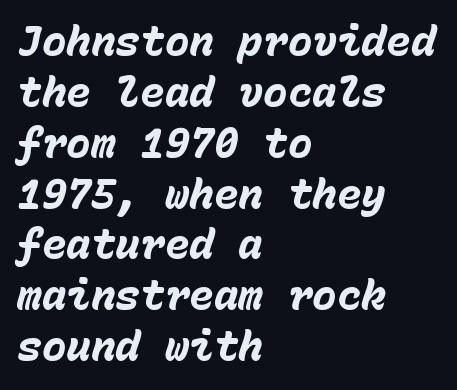
{"italic": "yes", "lean": "right", "slant_degrees": 15, "bold": "yes", "weight": "heavy", "width": "normal", "stroke_contrast": "low", "x_height": "medium", "monospaced": "yes", "underline": "no", "align": "left", "line_spacing_ratio": 1.24, "letter_spacing": "normal", "letter_spacing_em": 0.0, "glyph_px": 41}
